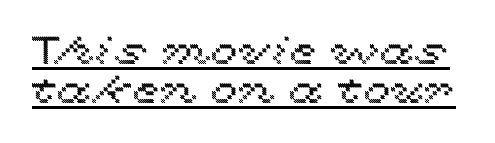
The image shows 39 px wide type; set tight line spacing (1.0x), normal letter spacing, underlined; a medium x-height.
